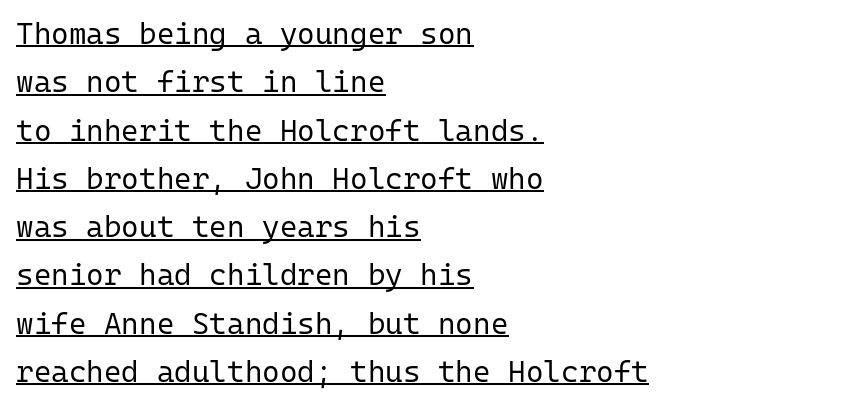
{"serif": "no", "italic": "no", "bold": "no", "weight": "regular", "width": "normal", "stroke_contrast": "low", "x_height": "medium", "monospaced": "yes", "underline": "yes", "align": "left", "line_spacing": "normal", "line_spacing_ratio": 1.61, "letter_spacing": "normal", "letter_spacing_em": 0.0, "glyph_px": 30}
